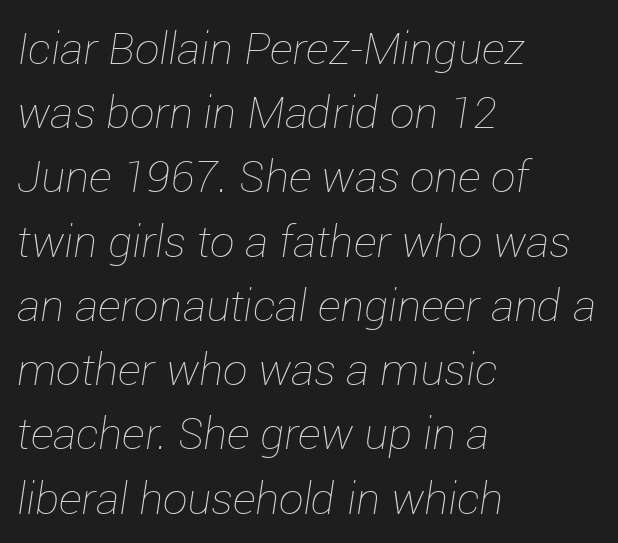
Q: Is the text bold? A: No.
Q: Is the text italic (slanted)? A: Yes, it leans right by about 12 degrees.
Q: Is the text underlined? A: No.
Q: How is the paragraph aligned? A: Left-aligned.
Q: Is the spacing between letters normal or unusually wide? A: Normal.
Q: Is the spacing between lines tight, normal or loose? A: Normal.
Q: Width (condensed, normal, or wide)? A: Normal.
Q: Stroke contrast? A: Low.
Q: x-height? A: Medium.
Q: Monospaced? A: No.
